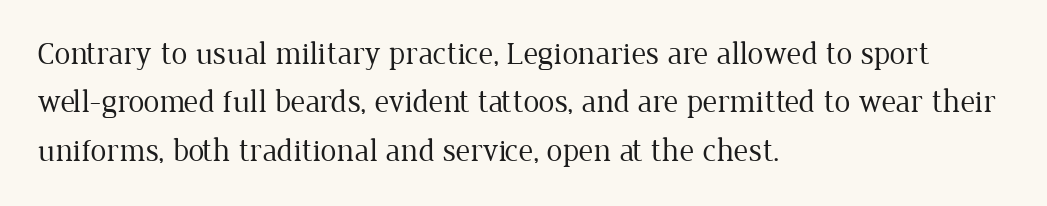
The image shows 32 px regular-weight serif type, upright; set left-aligned, normal line spacing (1.51x), normal letter spacing, not underlined; low stroke contrast and a medium x-height.
